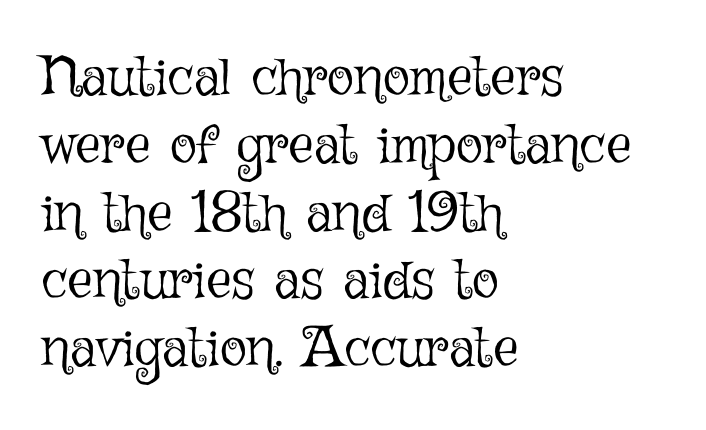
The image shows 56 px light type, upright; set left-aligned, line spacing 1.21x, normal letter spacing, not underlined; low stroke contrast and a medium x-height.
